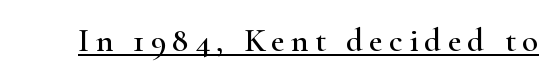
{"serif": "yes", "italic": "no", "width": "wide", "stroke_contrast": "high", "x_height": "small", "monospaced": "no", "underline": "yes", "glyph_px": 33}
